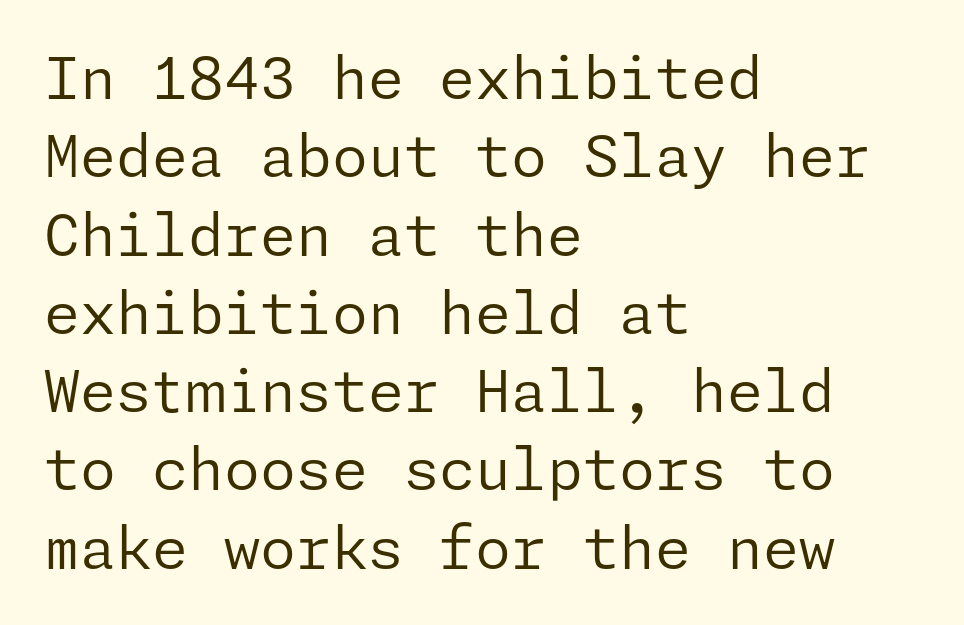
Q: Is the text bold? A: No.
Q: Is the text italic (slanted)? A: No, it is upright.
Q: Is the typeface a serif or a sans-serif typeface? A: Sans-serif.
Q: Is the text underlined? A: No.
Q: How is the paragraph aligned? A: Left-aligned.
Q: Is the spacing between letters normal or unusually wide? A: Normal.
Q: Is the spacing between lines tight, normal or loose? A: Normal.
Q: Width (condensed, normal, or wide)? A: Normal.
Q: Stroke contrast? A: Low.
Q: x-height? A: Medium.
